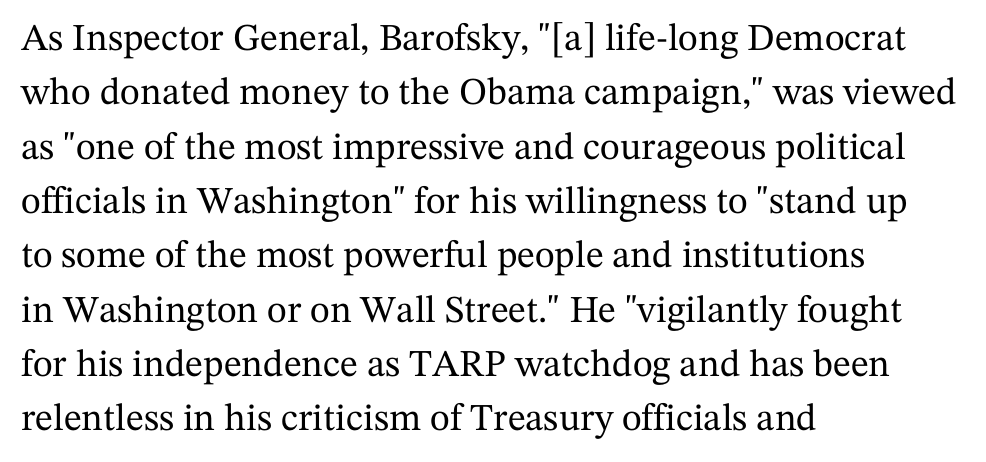
Q: Is the text italic (slanted)? A: No, it is upright.
Q: Is the typeface a serif or a sans-serif typeface? A: Serif.
Q: Is the text underlined? A: No.
Q: How is the paragraph aligned? A: Left-aligned.
Q: Is the spacing between letters normal or unusually wide? A: Normal.
Q: Is the spacing between lines tight, normal or loose? A: Normal.
Q: Width (condensed, normal, or wide)? A: Normal.
Q: Stroke contrast? A: Medium.
Q: x-height? A: Medium.
Q: Monospaced? A: No.
